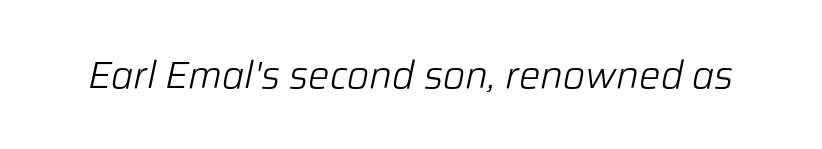
The image shows 38 px light type, italic (leaning right); set normal letter spacing, not underlined; low stroke contrast and a medium x-height.
